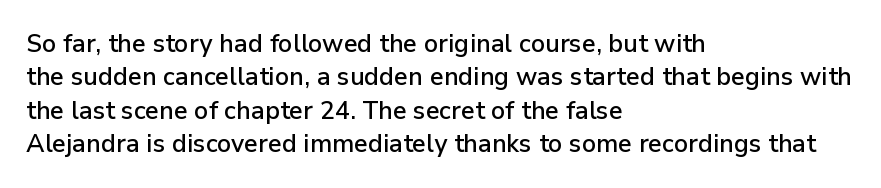
Students, observe: this is what conventionally led text looks like. Observe the ordinary spacing: letters are neighbours, not strangers. Designer's note — italics off, roman on. The specimen omits any rule beneath the text block's lines.
